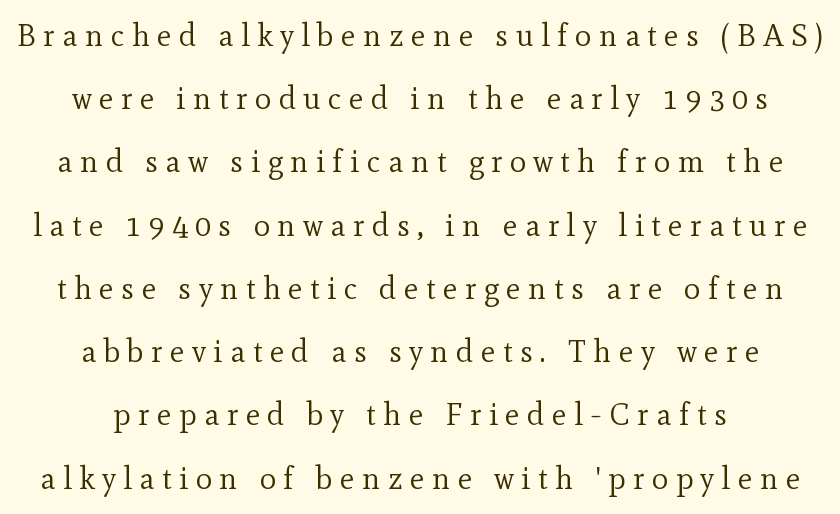
Think of a printed novel: that variable character pitch is what you see here. The type sits square on the baseline with zero lean. You can tell from the footed stems that serif type was used. The text block is weighted toward neither margin, spreading evenly from the middle. If you measured baseline to baseline, you'd find a long distance.
